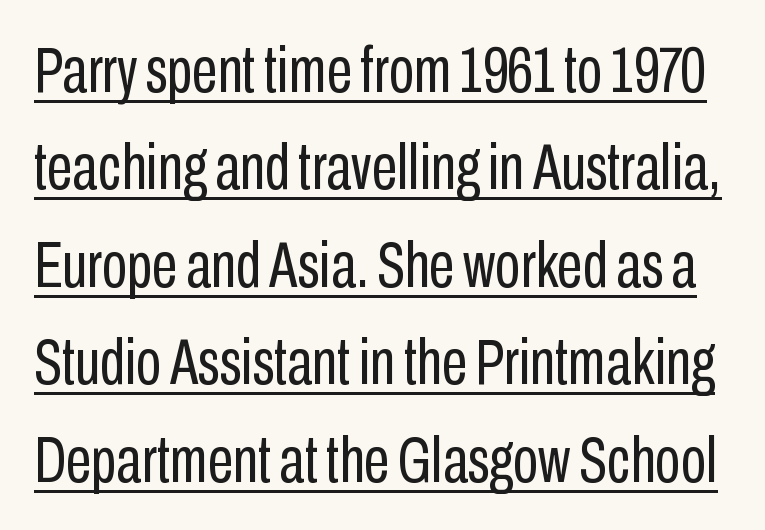
The image shows 65 px regular-weight, condensed sans-serif type, upright; set normal line spacing (1.5x), normal letter spacing, underlined; low stroke contrast and a medium x-height.
